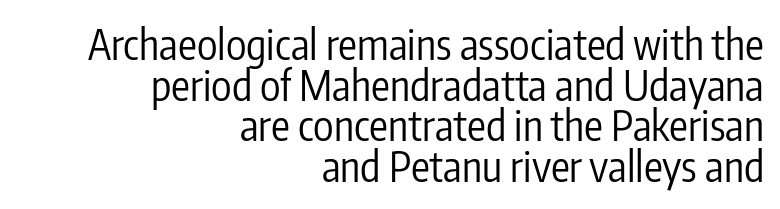
Q: Is the text bold? A: No.
Q: Is the text italic (slanted)? A: No, it is upright.
Q: Is the typeface a serif or a sans-serif typeface? A: Sans-serif.
Q: Is the text underlined? A: No.
Q: How is the paragraph aligned? A: Right-aligned.
Q: Is the spacing between letters normal or unusually wide? A: Normal.
Q: Is the spacing between lines tight, normal or loose? A: Tight.
Q: Width (condensed, normal, or wide)? A: Condensed.
Q: Stroke contrast? A: Low.
Q: x-height? A: Medium.
Q: Monospaced? A: No.
